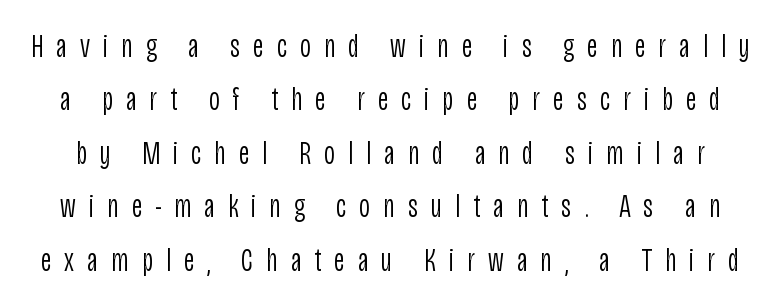
The letterforms stand isolated, each surrounded by extra space. Proportional: the letters do not fall into vertical columns. Leading: standard. Letters rest on an invisible, unmarked baseline. Is the stroke heavy? The answer is a plain regular-or-lighter.
